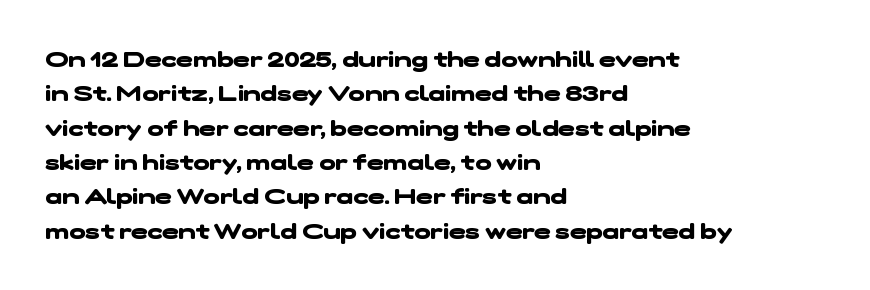
The space directly below the letters is spotless. Visually the block forms a straight wall on the left and a jagged coastline on the right. Inter-character spacing is left at the font's built-in metrics. Heavy, bold letterforms. Regular leading.
